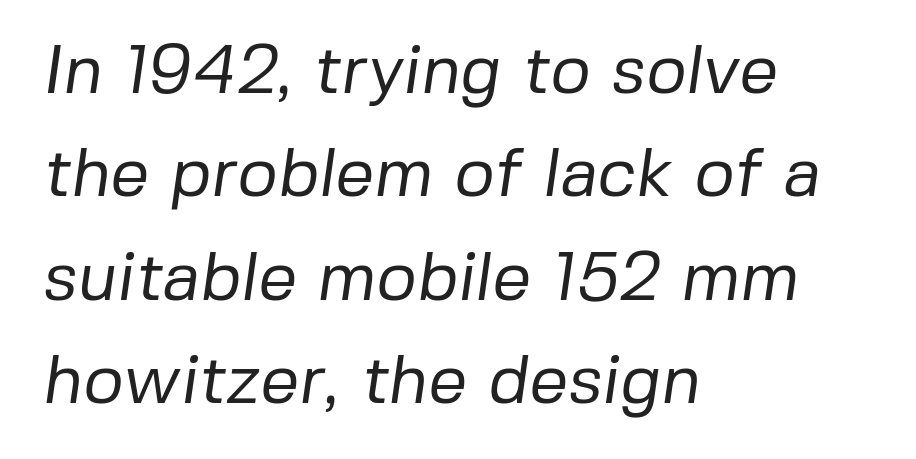
The image shows 69 px regular-weight sans-serif type; set left-aligned, normal line spacing (1.5x), normal letter spacing, not underlined; low stroke contrast and a medium x-height.
